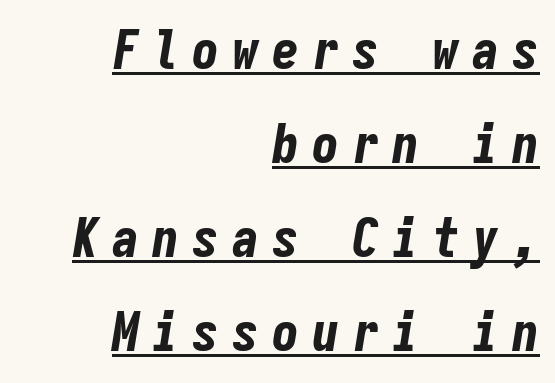
{"italic": "yes", "lean": "right", "slant_degrees": 9, "bold": "yes", "weight": "bold", "width": "condensed", "stroke_contrast": "low", "x_height": "medium", "monospaced": "yes", "underline": "yes", "align": "right", "line_spacing_ratio": 1.74, "letter_spacing": "wide", "letter_spacing_em": 0.24, "glyph_px": 54}
